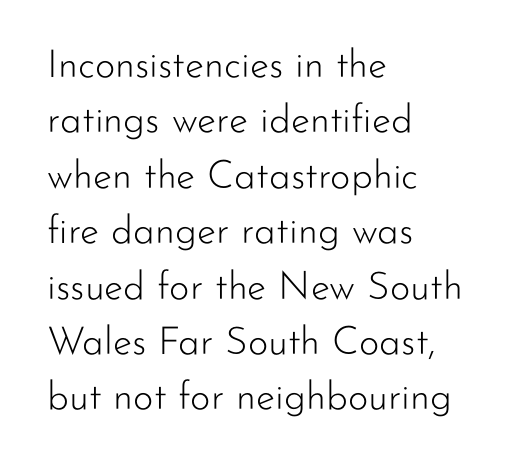
The image shows 39 px light sans-serif type, upright; set left-aligned, normal line spacing (1.42x), normal letter spacing, not underlined; low stroke contrast and a small x-height.
